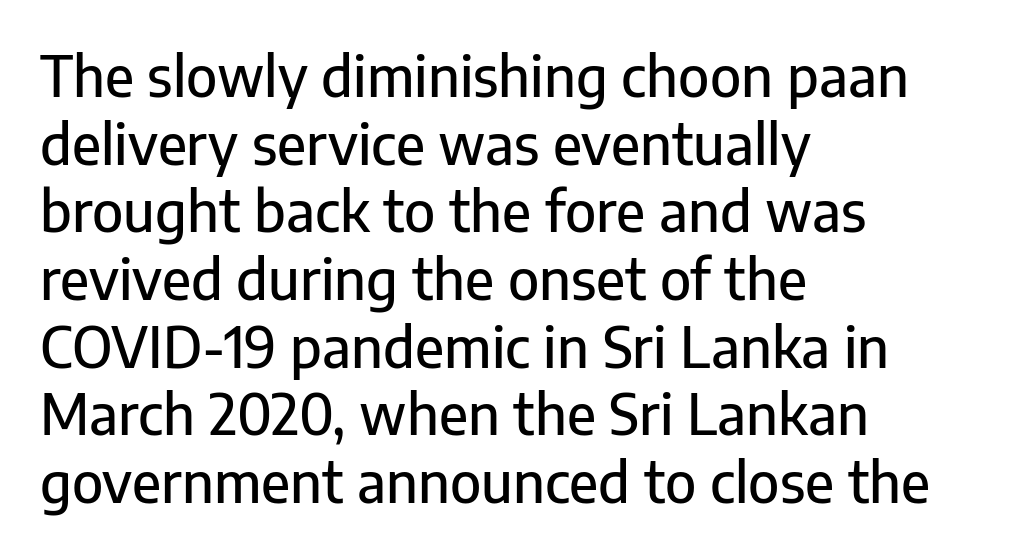
Q: Is the text italic (slanted)? A: No, it is upright.
Q: Is the typeface a serif or a sans-serif typeface? A: Sans-serif.
Q: Is the text underlined? A: No.
Q: How is the paragraph aligned? A: Left-aligned.
Q: Is the spacing between letters normal or unusually wide? A: Normal.
Q: Width (condensed, normal, or wide)? A: Normal.
Q: Stroke contrast? A: Low.
Q: x-height? A: Medium.
Q: Monospaced? A: No.
